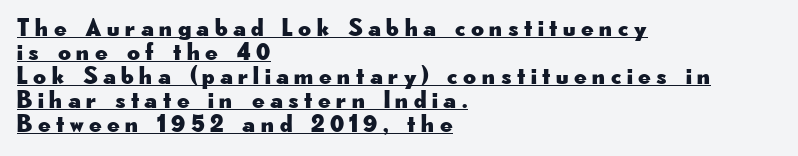
Posture: upright roman. Short note: letters widely spaced. The rendering anchors every line to the left-hand side. Somebody hit Ctrl+U on this one — the words are underlined.
